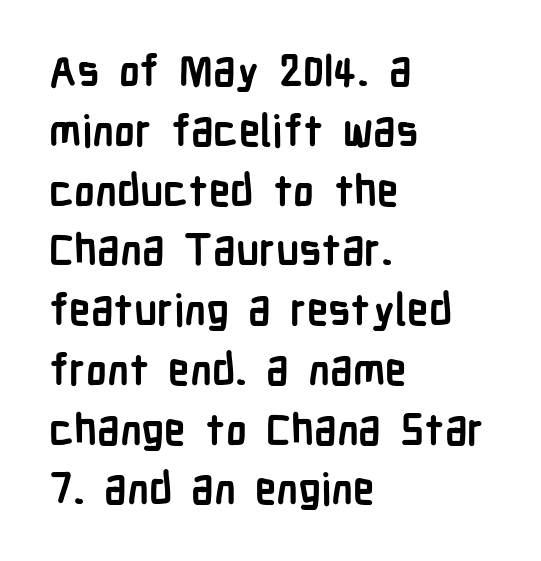
The face used here is rendered with its standard letterfit. This is roman type, the default non-slanted kind. Does the copy run flush right? No — it runs flush left. A sans-serif font was chosen for this passage. Think of a printed novel: that variable character pitch is what you see here.
